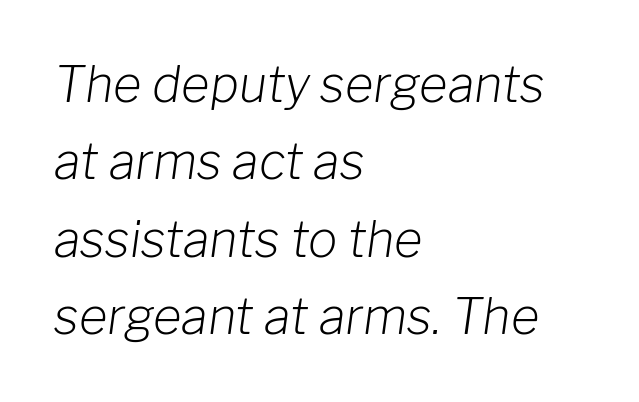
The rendering uses a moderate line-height, typical for paragraphs. The rag falls on the right side of this text block. This reads as an unemphasized weight, regular at the heaviest. Notice how the stems are inclined rather than vertical — that's the hallmark of italics. Check the space under the baseline: it is left empty. Spacing between characters is what you'd get straight out of the box.
